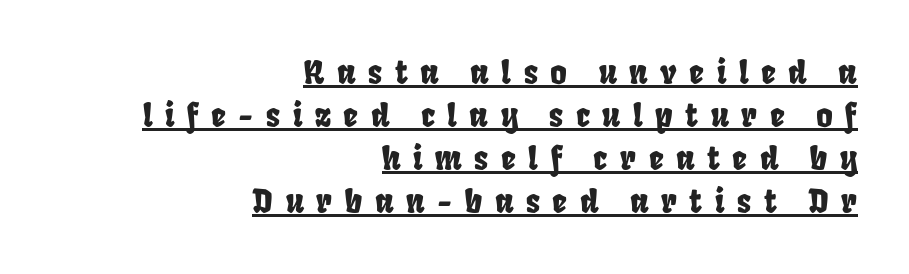
The image shows 32 px condensed sans-serif type; set right-aligned, normal line spacing (1.34x), unusually wide letter spacing (+0.39 em), underlined; low stroke contrast and a large x-height.
